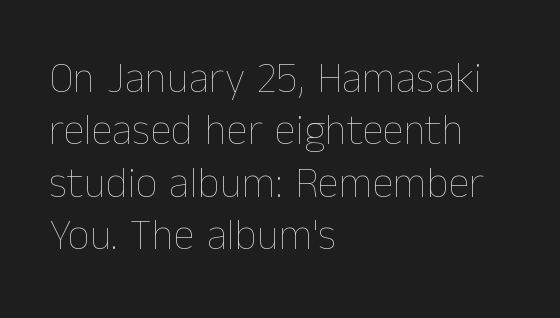
Italic? Not at all — the glyphs are vertical. Caption: face not bold, strokes unweighted. Is this a fixed-width face? No — the glyphs have proportional, varying widths. Descenders hang freely into open space. The paragraph shown leans on its left margin. Tracking here is standard; glyphs follow each other at the usual distance.
